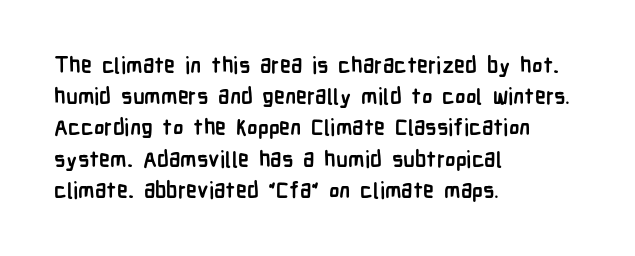
The image shows 22 px bold type, upright; set left-aligned, normal line spacing (1.42x), normal letter spacing, not underlined.
